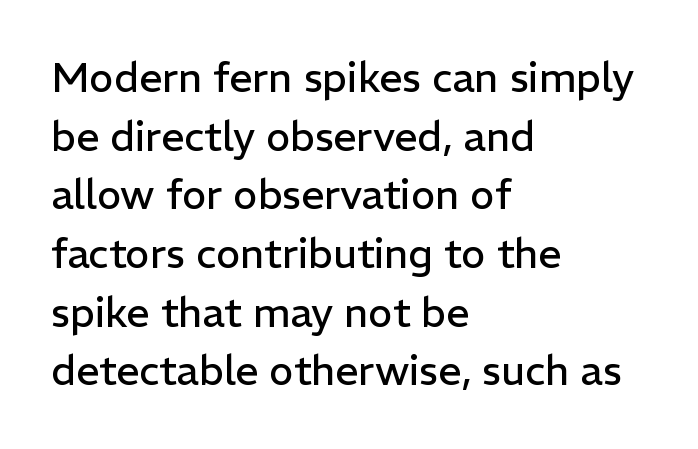
The typesetter chose a ragged-right arrangement here. The passage shown is typeset with a sans-serif family. Stems and bowls with no extra thickness — not bold. Letters rest on an invisible, unmarked baseline. Style check: upright.
